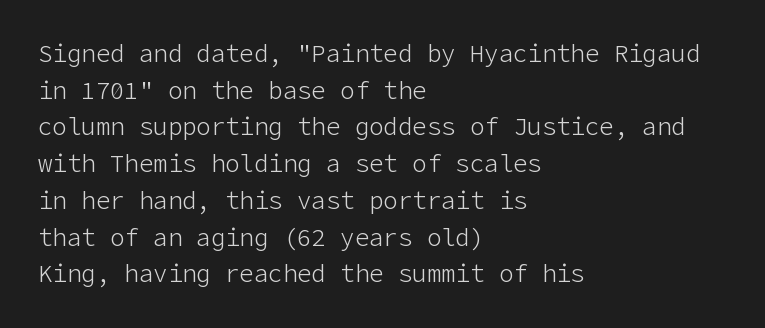
Standard letterfit; no display-style spreading of the glyphs. No chunkiness to these letters — they're not bold. This is roman type, the default non-slanted kind. Does the copy run flush right? No — it runs flush left.
